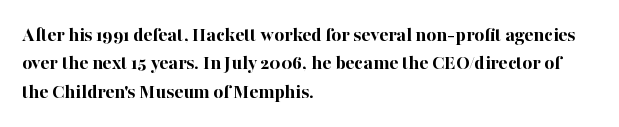
The lines in this sample share a left origin and differ only in where they stop. The block of text has a typical density, with ordinary space between rows. Posture: upright roman. The characters look thick and weighty, a clear bold. Letters rest on an invisible, unmarked baseline. There is no visible air inserted between adjacent glyphs.
